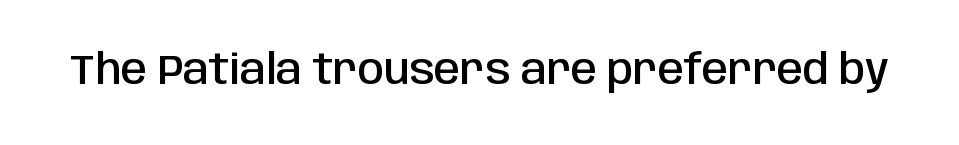
The image shows 42 px semibold, condensed sans-serif type, upright; set normal letter spacing, not underlined; low stroke contrast and a large x-height.
